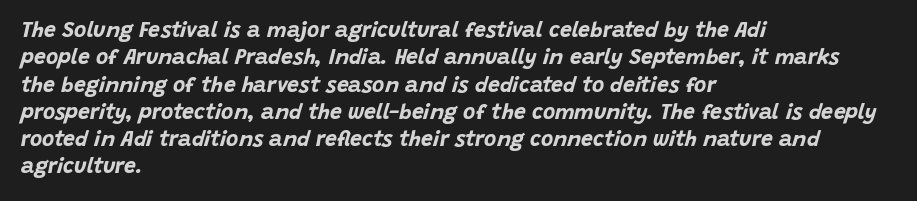
{"italic": "yes", "lean": "right", "slant_degrees": 15, "bold": "yes", "underline": "no", "align": "left", "line_spacing": "normal", "line_spacing_ratio": 1.3, "letter_spacing": "normal", "letter_spacing_em": 0.0, "glyph_px": 21}
